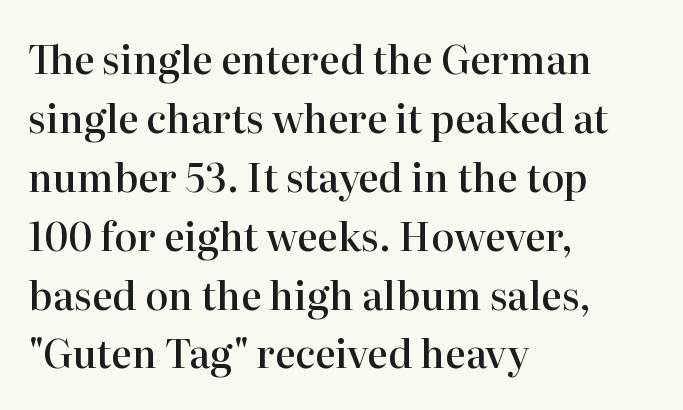
The image shows 39 px semibold serif type, upright; set left-aligned, normal line spacing (1.51x), normal letter spacing, not underlined; high stroke contrast and a medium x-height.
